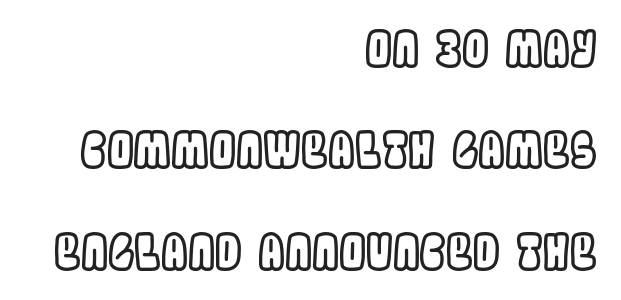
Q: Is the text italic (slanted)? A: No, it is upright.
Q: Is the text underlined? A: No.
Q: How is the paragraph aligned? A: Right-aligned.
Q: Is the spacing between letters normal or unusually wide? A: Normal.
Q: Is the spacing between lines tight, normal or loose? A: Loose.
Q: Width (condensed, normal, or wide)? A: Condensed.
Q: x-height? A: Large.
Q: Monospaced? A: No.
